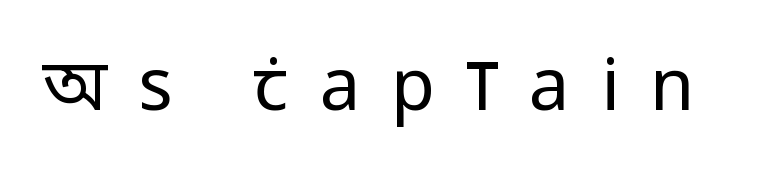
The image shows 72 px regular-weight, condensed sans-serif type, upright; set unusually wide letter spacing (+0.43 em), not underlined; low stroke contrast and a large x-height.
